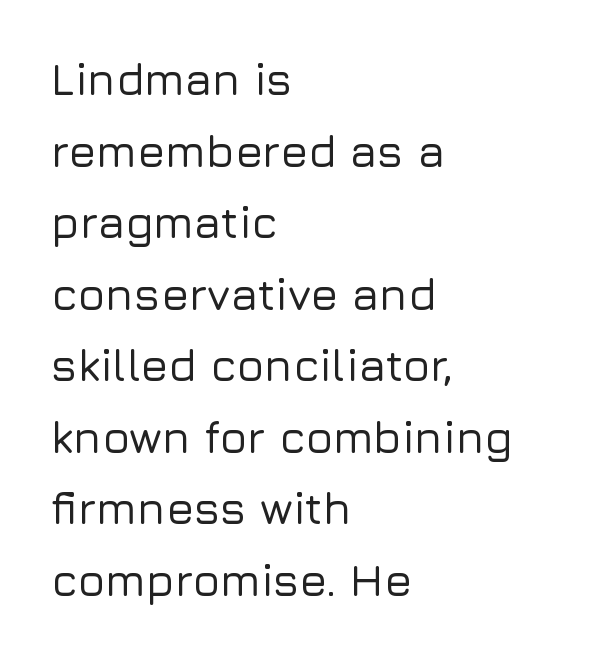
Q: Is the text italic (slanted)? A: No, it is upright.
Q: Is the typeface a serif or a sans-serif typeface? A: Sans-serif.
Q: Is the text underlined? A: No.
Q: How is the paragraph aligned? A: Left-aligned.
Q: Is the spacing between letters normal or unusually wide? A: Normal.
Q: Is the spacing between lines tight, normal or loose? A: Normal.
Q: Width (condensed, normal, or wide)? A: Normal.
Q: Stroke contrast? A: Low.
Q: x-height? A: Medium.
Q: Monospaced? A: No.
